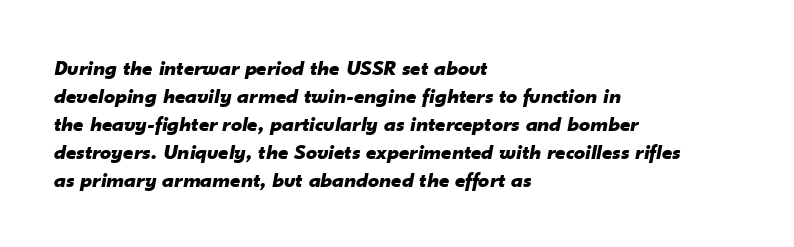
Q: Is the text bold? A: Yes.
Q: Is the text italic (slanted)? A: Yes, it leans right by about 10 degrees.
Q: Is the text underlined? A: No.
Q: How is the paragraph aligned? A: Left-aligned.
Q: Is the spacing between letters normal or unusually wide? A: Normal.
Q: Is the spacing between lines tight, normal or loose? A: Normal.
